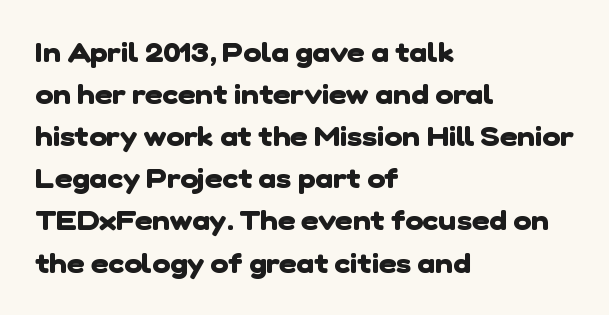
The image shows 27 px bold type; set left-aligned, normal line spacing (1.56x), normal letter spacing, not underlined.
